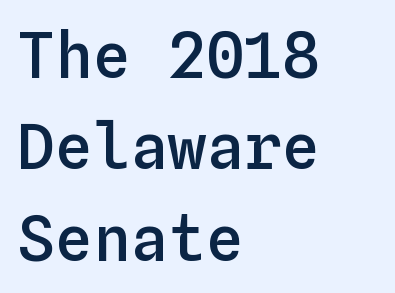
{"italic": "no", "bold": "semi", "weight": "semibold", "width": "normal", "stroke_contrast": "low", "x_height": "medium", "monospaced": "yes", "underline": "no", "align": "left", "line_spacing": "normal", "line_spacing_ratio": 1.45, "letter_spacing": "normal", "letter_spacing_em": 0.0, "glyph_px": 63}
